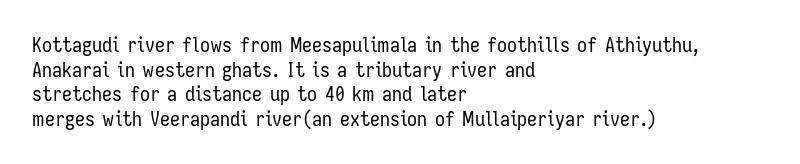
The image shows 20 px text type, upright; set left-aligned, line spacing 1.23x, normal letter spacing, not underlined.
